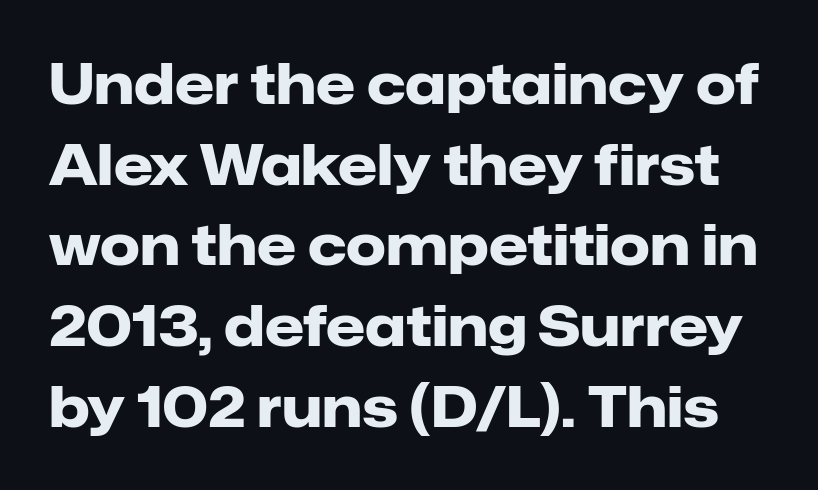
Nobody touched the tracking dial on this one. Vertical spacing — default. The space beneath each line is pristine and unruled. This is sans-serif lettering, the kind often seen on screens and signage. Heavy-handed strokes throughout: this text is bold. Do the characters align in a grid? No, the font is proportional.
